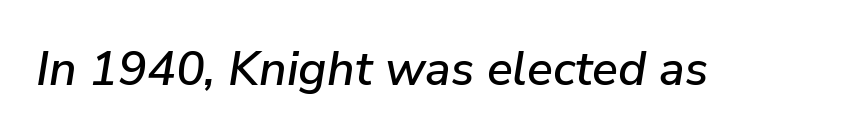
Q: Is the text italic (slanted)? A: Yes, it leans right by about 9 degrees.
Q: Is the text underlined? A: No.
Q: Is the spacing between letters normal or unusually wide? A: Normal.
Q: Width (condensed, normal, or wide)? A: Normal.
Q: Stroke contrast? A: Low.
Q: x-height? A: Medium.
Q: Monospaced? A: No.
